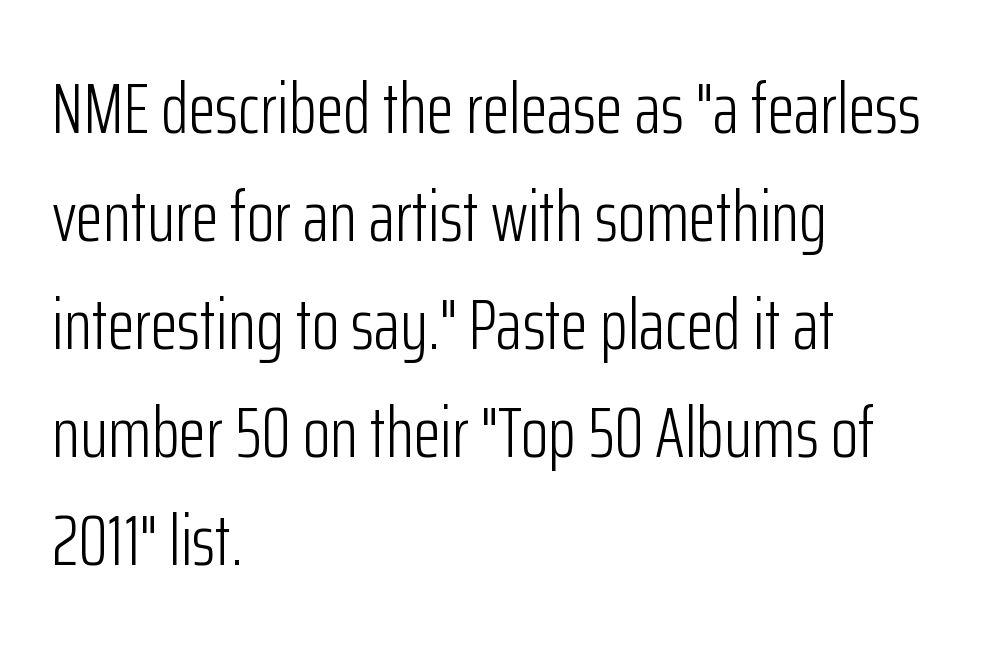
The image shows 71 px light, condensed sans-serif type, upright; set left-aligned, normal line spacing (1.52x), normal letter spacing, not underlined; low stroke contrast and a medium x-height.
